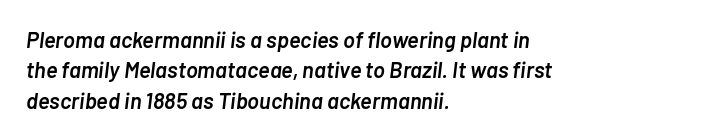
The image shows 22 px text type, italic (leaning right); set left-aligned, normal line spacing (1.38x), normal letter spacing, not underlined.
